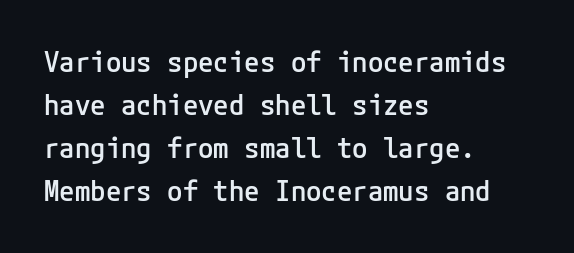
The image shows 28 px semibold sans-serif type, upright; set left-aligned, normal line spacing (1.54x), normal letter spacing, not underlined; low stroke contrast and a medium x-height.
